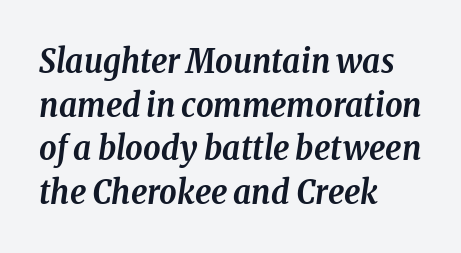
The image shows 34 px semibold, condensed serif type, italic (leaning right); set left-aligned, normal line spacing (1.28x), normal letter spacing, not underlined; low stroke contrast and a medium x-height.
